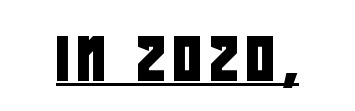
The image shows 44 px condensed sans-serif type; set underlined; low stroke contrast and a large x-height.
